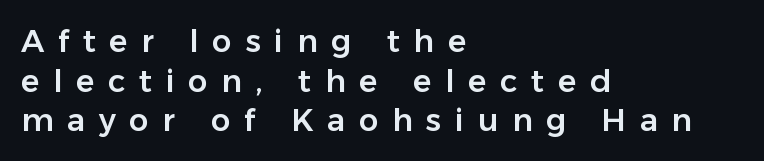
Q: Is the text italic (slanted)? A: No, it is upright.
Q: Is the typeface a serif or a sans-serif typeface? A: Sans-serif.
Q: Is the text underlined? A: No.
Q: How is the paragraph aligned? A: Left-aligned.
Q: Is the spacing between letters normal or unusually wide? A: Unusually wide.
Q: Is the spacing between lines tight, normal or loose? A: Normal.
Q: Width (condensed, normal, or wide)? A: Normal.
Q: Stroke contrast? A: Low.
Q: x-height? A: Medium.
Q: Monospaced? A: No.
